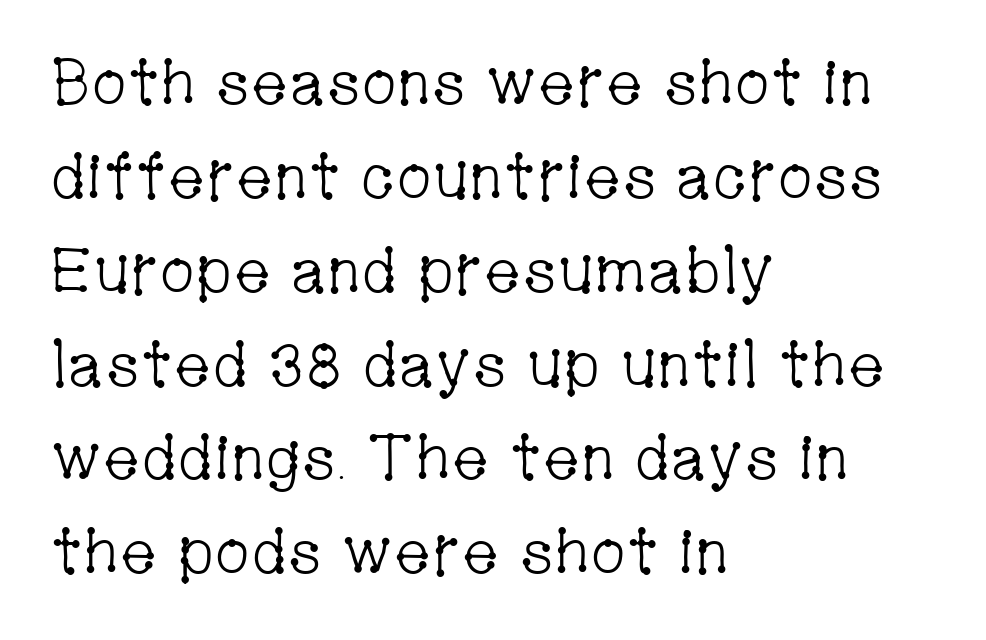
{"serif": "yes", "italic": "no", "bold": "no", "weight": "light", "width": "condensed", "stroke_contrast": "low", "x_height": "medium", "monospaced": "no", "underline": "no", "align": "left", "line_spacing": "normal", "line_spacing_ratio": 1.49, "letter_spacing": "normal", "letter_spacing_em": 0.0, "glyph_px": 63}
